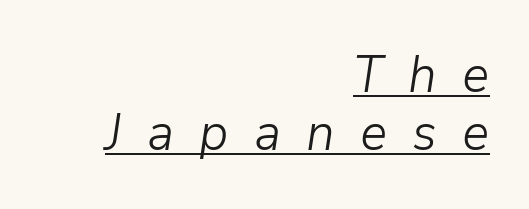
Q: Is the text bold? A: No.
Q: Is the text italic (slanted)? A: Yes, it leans right by about 9 degrees.
Q: Is the text underlined? A: Yes.
Q: How is the paragraph aligned? A: Right-aligned.
Q: Is the spacing between letters normal or unusually wide? A: Unusually wide.
Q: Is the spacing between lines tight, normal or loose? A: Tight.
Q: Width (condensed, normal, or wide)? A: Normal.
Q: Stroke contrast? A: Low.
Q: x-height? A: Medium.
Q: Monospaced? A: No.
